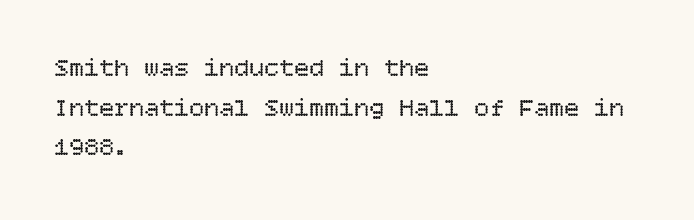
Q: Is the text bold? A: No.
Q: Is the text italic (slanted)? A: No, it is upright.
Q: Is the text underlined? A: No.
Q: How is the paragraph aligned? A: Left-aligned.
Q: Is the spacing between letters normal or unusually wide? A: Normal.
Q: Is the spacing between lines tight, normal or loose? A: Normal.
